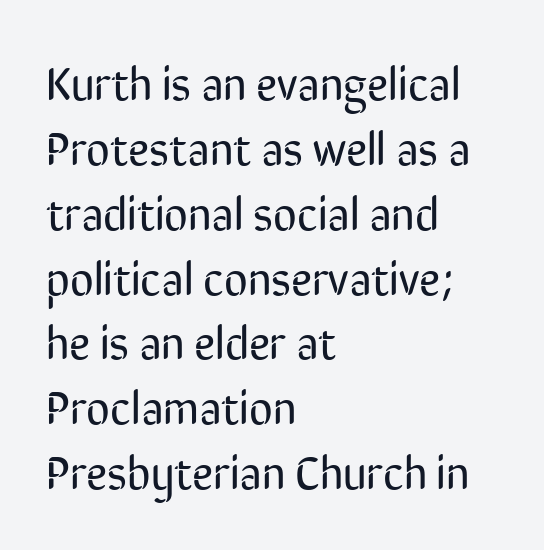
Beneath every word, the page is bare. Successive baselines arrive at the customary interval. Nope, no serifs anywhere on these letters. It's the straight-up-and-down kind of type.
